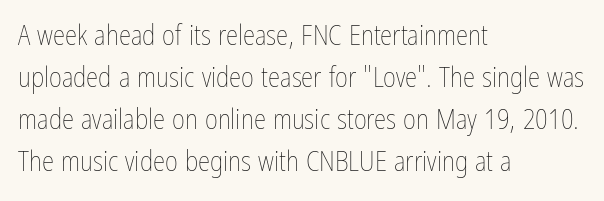
The image shows 28 px thin, condensed type, upright; set left-aligned, normal line spacing (1.5x), normal letter spacing, not underlined; low stroke contrast and a medium x-height.
